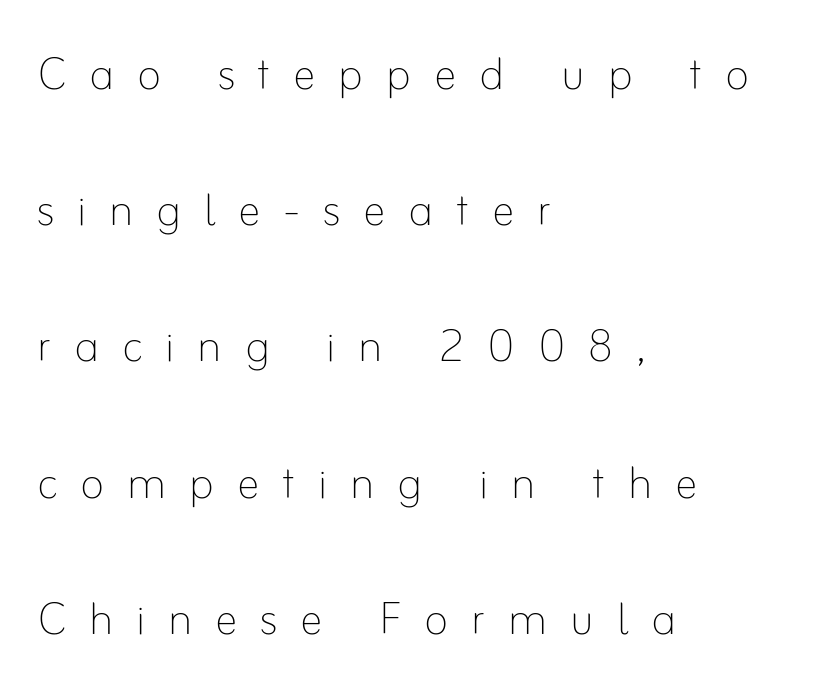
Q: Is the text bold? A: No.
Q: Is the text italic (slanted)? A: No, it is upright.
Q: Is the text underlined? A: No.
Q: How is the paragraph aligned? A: Left-aligned.
Q: Is the spacing between letters normal or unusually wide? A: Unusually wide.
Q: Is the spacing between lines tight, normal or loose? A: Loose.
Q: Width (condensed, normal, or wide)? A: Normal.
Q: Stroke contrast? A: Low.
Q: x-height? A: Small.
Q: Monospaced? A: No.
